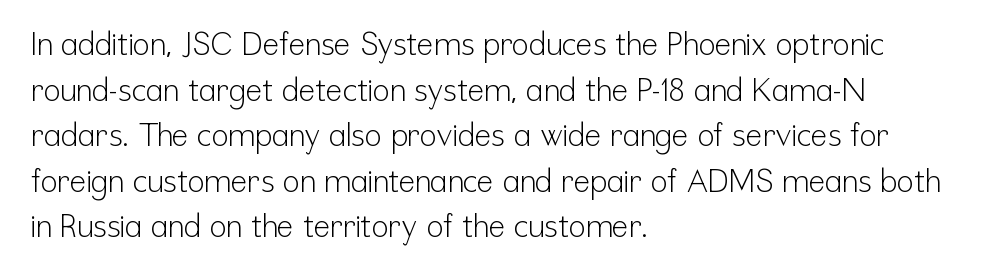
A typesetter would call this leading conventional body-copy spacing. Each letter's strokes conclude bluntly, with no projecting serifs. Unmarked baselines from the first word to the last. Character widths vary here, with narrow letters taking less room than wide ones. Weight class: somewhere from thin through regular.
